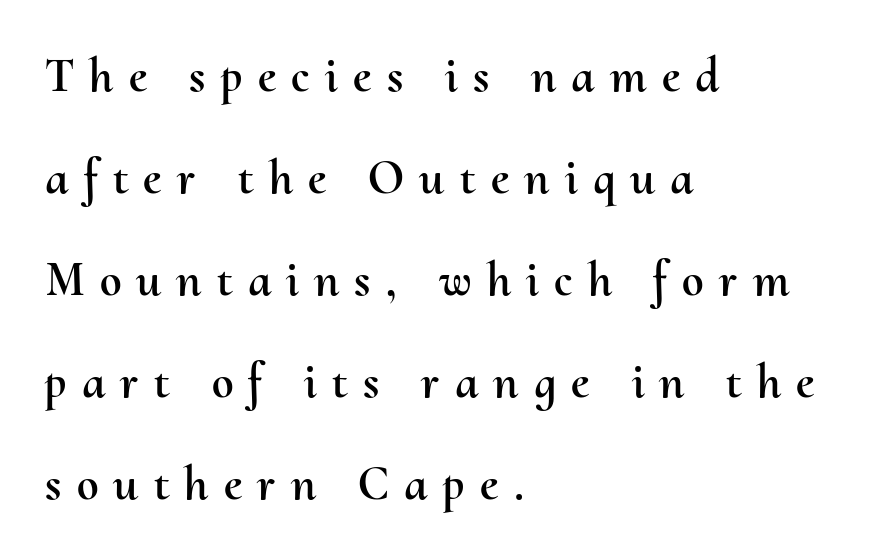
{"italic": "no", "width": "normal", "stroke_contrast": "medium", "x_height": "small", "monospaced": "no", "underline": "no", "align": "left", "line_spacing": "loose", "line_spacing_ratio": 2.08, "letter_spacing": "wide", "letter_spacing_em": 0.31, "glyph_px": 49}
